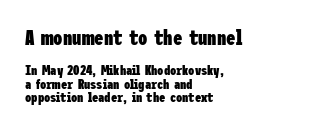
{"italic": "no", "bold": "yes", "underline": "no", "align": "left", "line_spacing": "tight", "line_spacing_ratio": 0.97, "letter_spacing": "normal", "letter_spacing_em": 0.0, "larger_block": "first", "size_ratio": 1.5, "glyph_px": 21}
